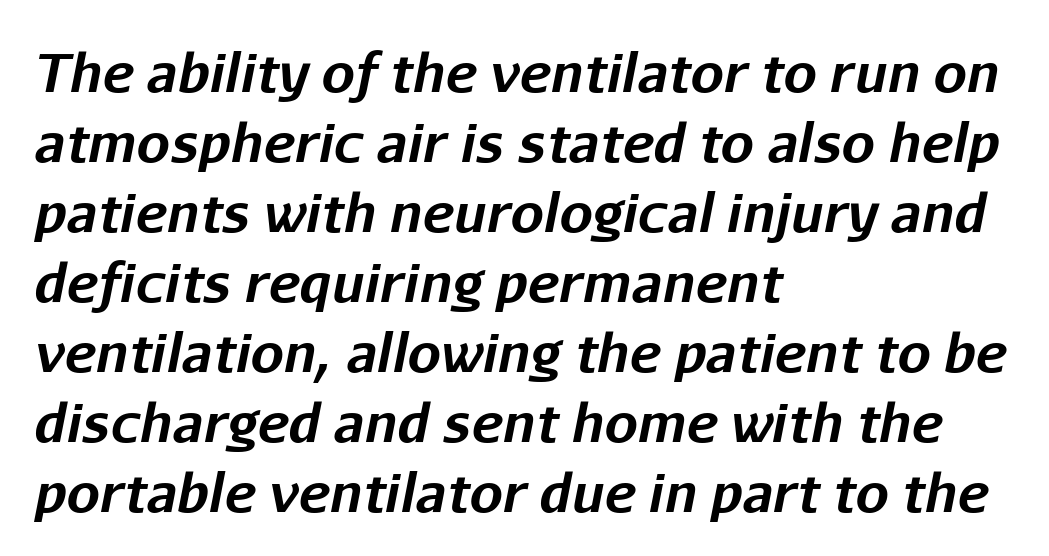
Leftover space on each line is placed entirely after the last word. The axis of the letterforms is tilted away from vertical. Has an underline been added? It has not. Is this a fixed-width face? No — the glyphs have proportional, varying widths. The typesetting leans heavy: a genuine bold. Spacing between characters is what you'd get straight out of the box.
